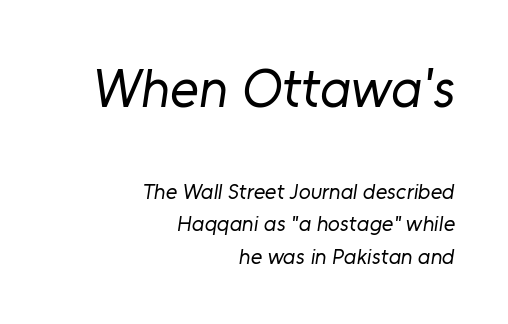
Q: Is the text bold? A: No.
Q: Is the typeface a serif or a sans-serif typeface? A: Sans-serif.
Q: Is the text underlined? A: No.
Q: How is the paragraph aligned? A: Right-aligned.
Q: Is the spacing between letters normal or unusually wide? A: Normal.
Q: Is the spacing between lines tight, normal or loose? A: Normal.
Q: Which block of text is set in a larger size, the first (top) or the second (bottom)? A: The first (top) one.
Q: Width (condensed, normal, or wide)? A: Normal.
Q: Stroke contrast? A: Low.
Q: x-height? A: Medium.
Q: Monospaced? A: No.
